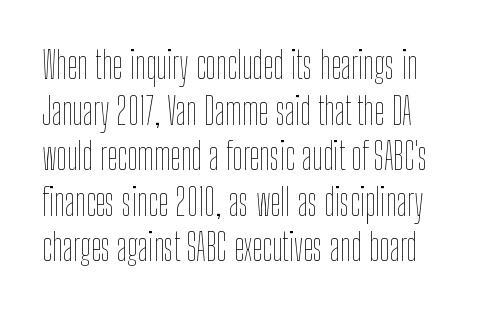
The image shows 37 px thin, condensed type, upright; set line spacing 1.23x, normal letter spacing, not underlined; low stroke contrast and a medium x-height.
